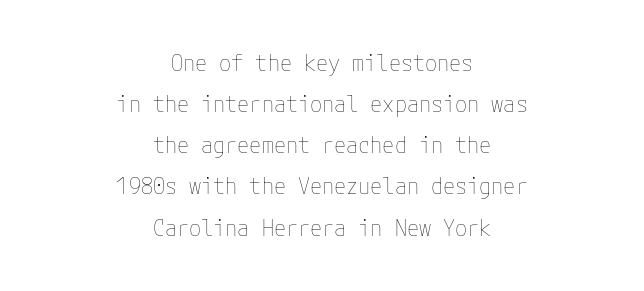
The image shows 22 px text type, upright; set centered, line spacing 1.87x, normal letter spacing, not underlined.
